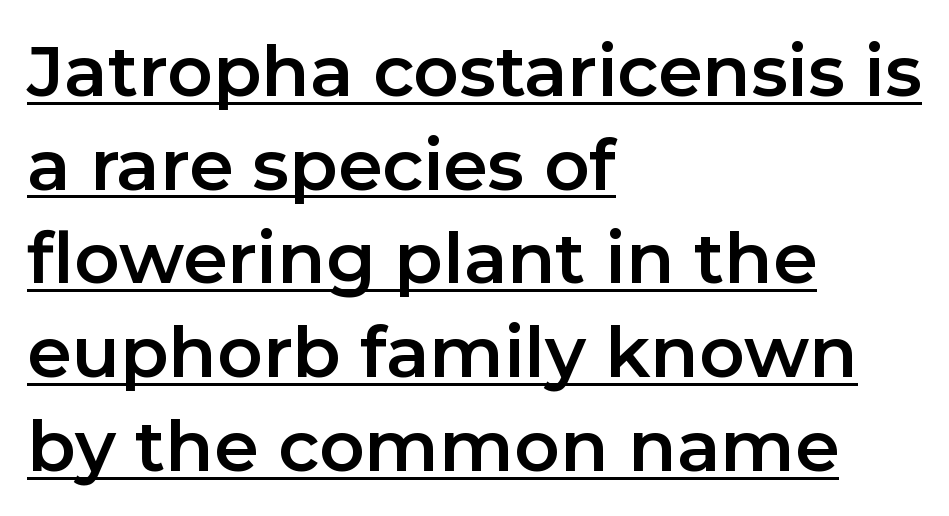
The image shows 71 px sans-serif type, upright; set left-aligned, normal line spacing (1.32x), normal letter spacing, underlined; low stroke contrast and a medium x-height.
